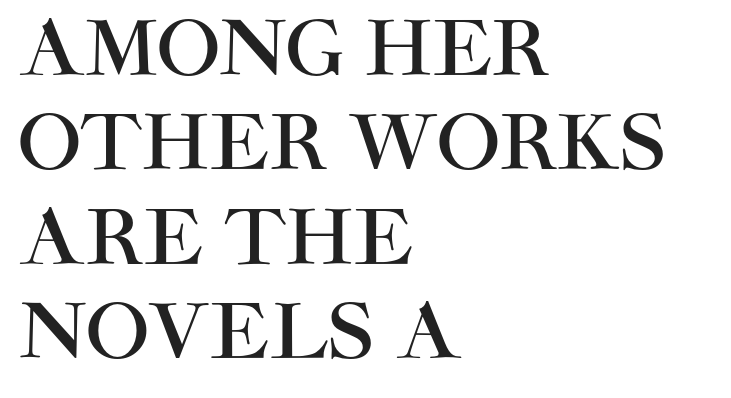
Nothing unusual about the tracking: characters are spaced as the font intends. If you measured baseline to baseline, you'd find a middling distance. Stroke terminals: plain, sans-serif. Caption: multi-line text, flush left, ragged right.
